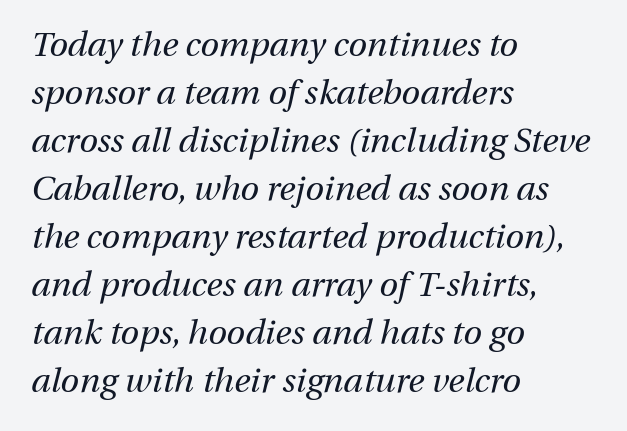
The image shows 34 px regular-weight type, italic (leaning right); set left-aligned, normal line spacing (1.41x), normal letter spacing, not underlined; medium stroke contrast and a medium x-height.
